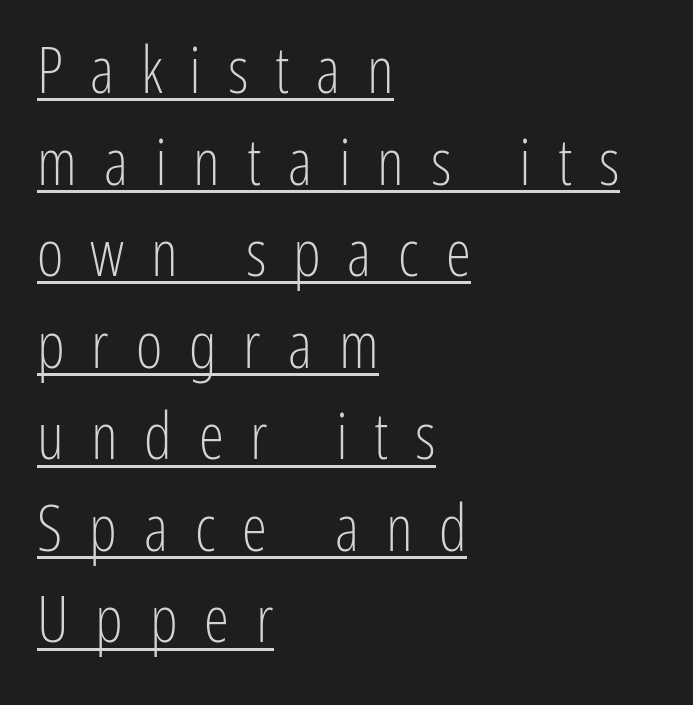
Observe the absence of serifs on each vertical stroke in this sample. Underlining? Definitely there. Spacing verdict: proportional, widths tailored to each character. Vertically, the passage feels balanced, rows spaced as you'd expect. The ragged edge is on the right, which tells us the setting is flush left.
